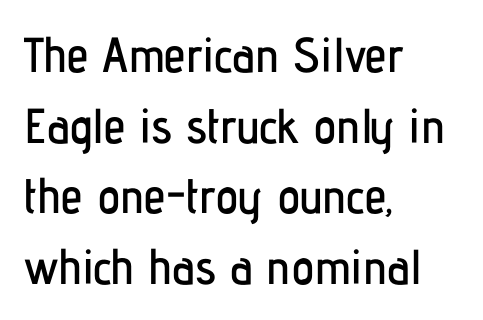
Q: Is the text italic (slanted)? A: No, it is upright.
Q: Is the typeface a serif or a sans-serif typeface? A: Sans-serif.
Q: Is the text underlined? A: No.
Q: How is the paragraph aligned? A: Left-aligned.
Q: Is the spacing between letters normal or unusually wide? A: Normal.
Q: Is the spacing between lines tight, normal or loose? A: Normal.
Q: Width (condensed, normal, or wide)? A: Condensed.
Q: Stroke contrast? A: Low.
Q: x-height? A: Medium.
Q: Monospaced? A: No.
